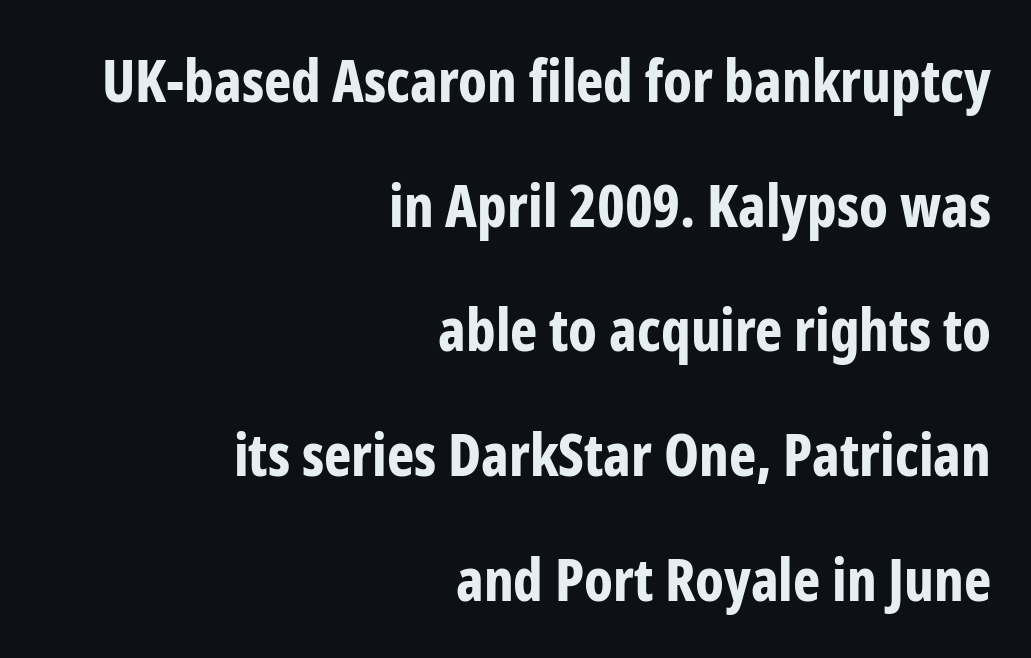
The image shows 58 px bold, condensed sans-serif type, upright; set right-aligned, loose line spacing (2.15x), normal letter spacing, not underlined; low stroke contrast and a medium x-height.
